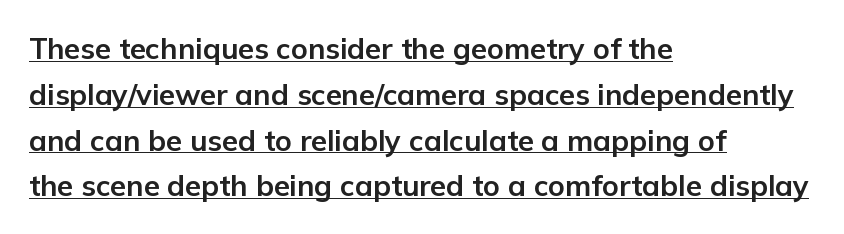
{"serif": "no", "italic": "no", "bold": "yes", "weight": "bold", "width": "normal", "stroke_contrast": "low", "x_height": "medium", "monospaced": "no", "underline": "yes", "align": "left", "line_spacing": "normal", "line_spacing_ratio": 1.58, "letter_spacing": "normal", "letter_spacing_em": 0.0, "glyph_px": 29}
